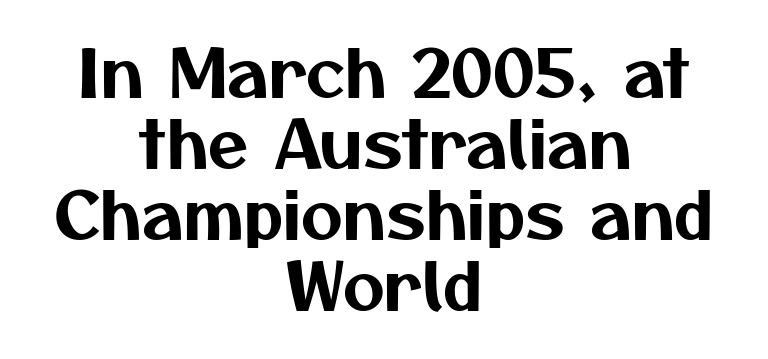
The image shows 65 px sans-serif type; set centered, tight line spacing (1.09x), normal letter spacing, not underlined; medium stroke contrast and a medium x-height.
